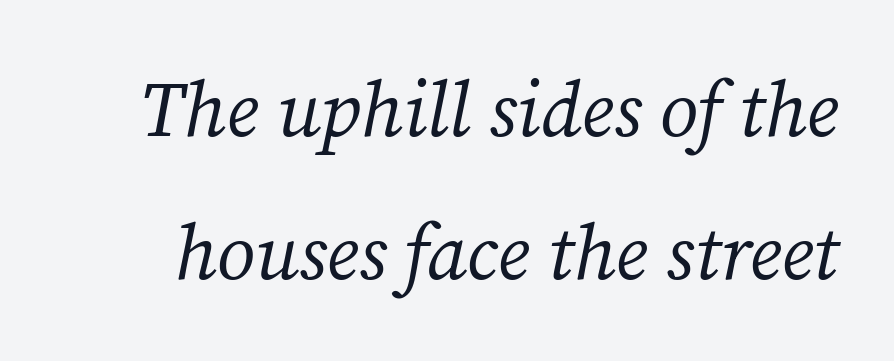
The letters sit at their default tracking, neither squeezed nor spread. These lines were composed using italics. Is this a sans? No — the strokes have serifs. The rendering uses natural spacing where letterforms have individual widths.
